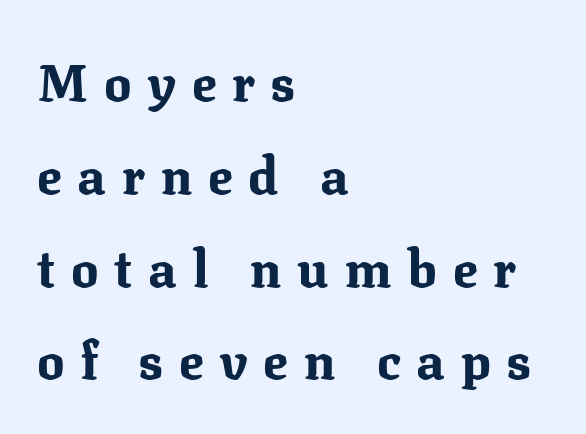
The image shows 51 px bold serif type, upright; set left-aligned, line spacing 1.82x, unusually wide letter spacing (+0.31 em), not underlined; medium stroke contrast and a medium x-height.
